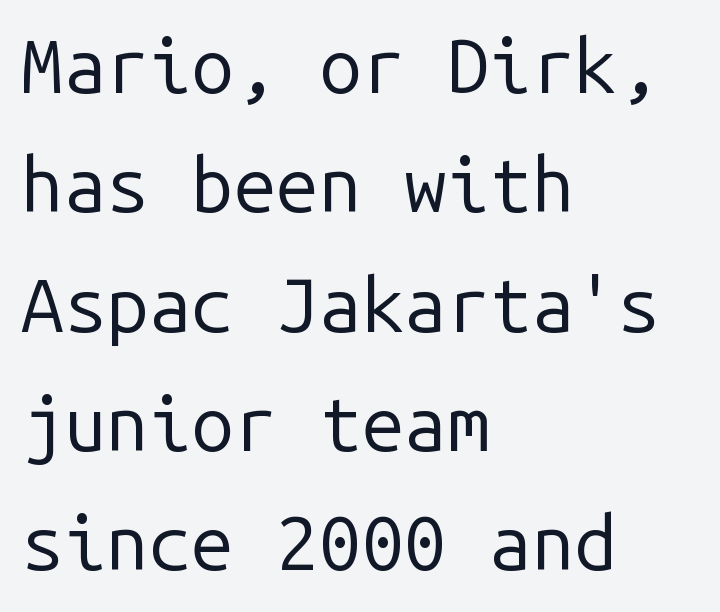
The image shows 76 px regular-weight sans-serif type, upright, monospaced; set left-aligned, normal line spacing (1.57x), normal letter spacing, not underlined; low stroke contrast and a medium x-height.
